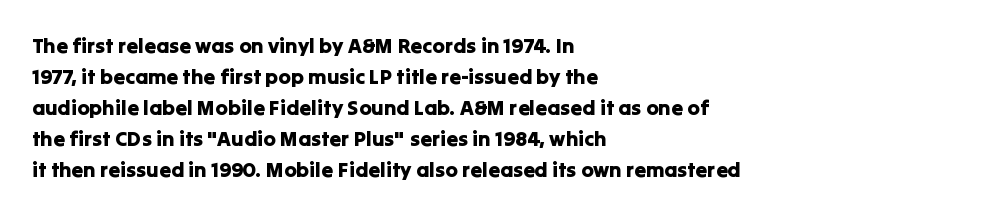
Q: Is the text italic (slanted)? A: No, it is upright.
Q: Is the text underlined? A: No.
Q: How is the paragraph aligned? A: Left-aligned.
Q: Is the spacing between letters normal or unusually wide? A: Normal.
Q: Is the spacing between lines tight, normal or loose? A: Normal.
